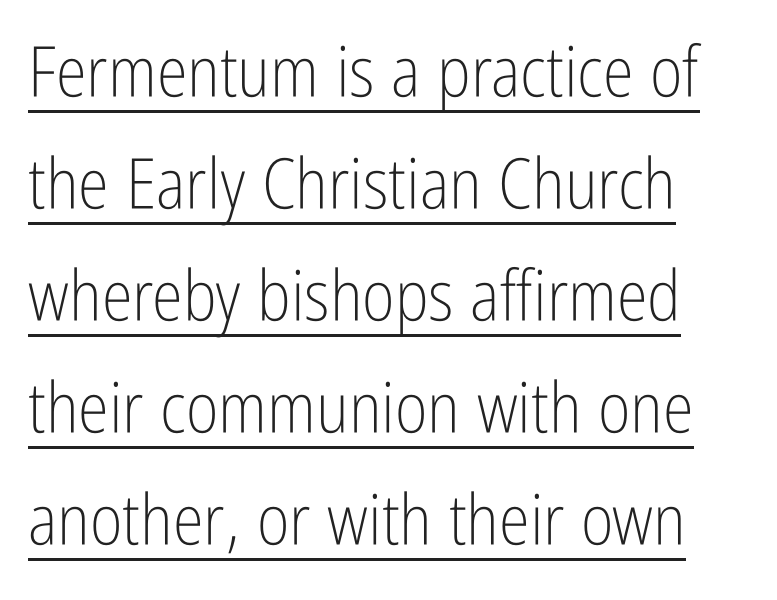
{"serif": "no", "italic": "no", "bold": "no", "weight": "light", "width": "condensed", "stroke_contrast": "low", "x_height": "medium", "monospaced": "no", "underline": "yes", "align": "left", "line_spacing": "normal", "line_spacing_ratio": 1.6, "letter_spacing": "normal", "letter_spacing_em": 0.0, "glyph_px": 70}
